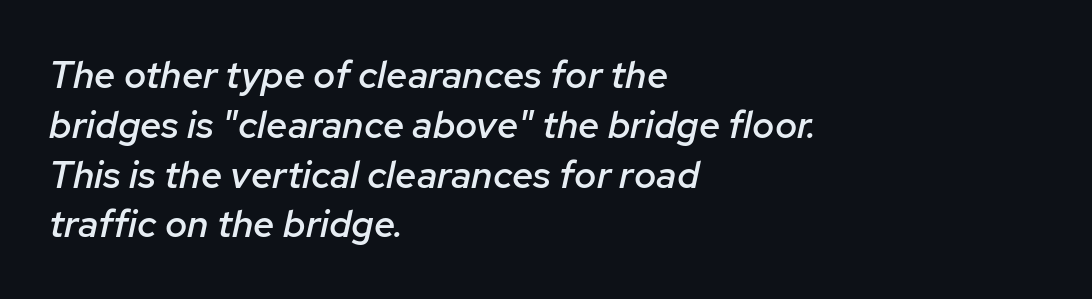
The image shows 38 px semibold type, italic (leaning right); set left-aligned, normal line spacing (1.31x), normal letter spacing, not underlined; low stroke contrast and a medium x-height.
